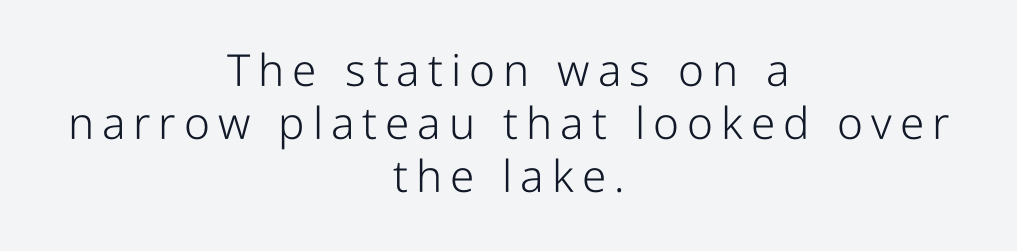
{"serif": "no", "italic": "no", "bold": "no", "weight": "light", "width": "condensed", "stroke_contrast": "low", "x_height": "medium", "monospaced": "no", "underline": "no", "align": "center", "line_spacing_ratio": 1.2, "glyph_px": 44}
